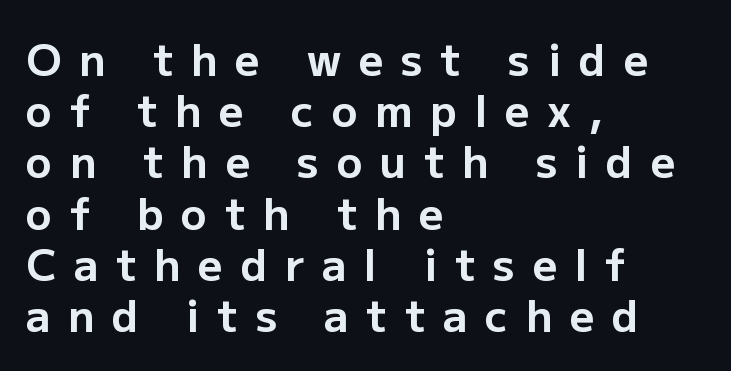
The passage shown is typed in a proportional face where columns would drift. Any mark beneath the type? The region is blank. A typesetter would label this face a sans. In terms of letterspacing, this is a distinctly airy, spread setting. Line starts are locked; line ends wander. Is there any slant? The stems are plumb.
